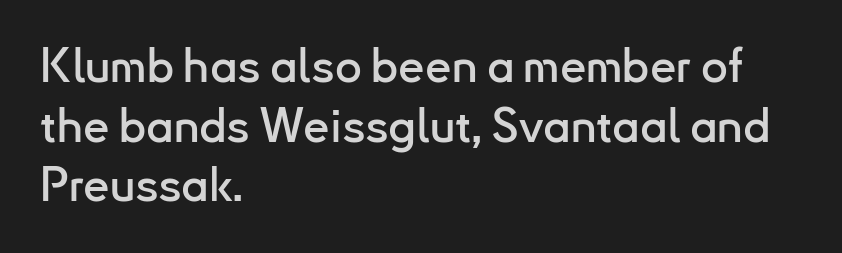
Left-aligned paragraph, ragged on the right. The face used here is proportionally spaced, like ordinary book or web type. Beneath every word, the page is bare. This is the regular roman posture of the typeface.
